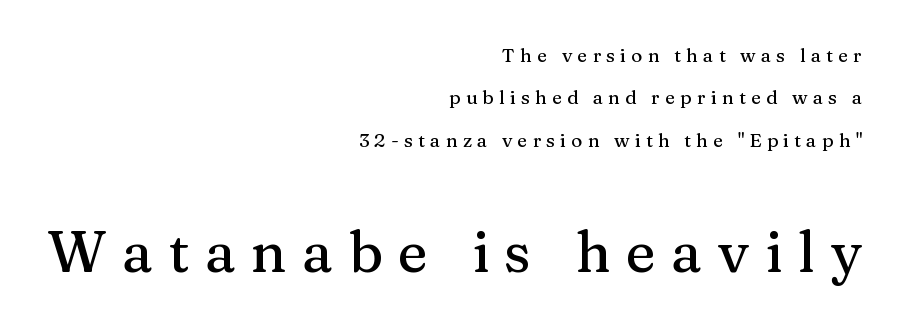
{"serif": "yes", "italic": "no", "width": "normal", "stroke_contrast": "medium", "x_height": "medium", "monospaced": "no", "underline": "no", "align": "right", "line_spacing": "loose", "line_spacing_ratio": 2.23, "letter_spacing": "wide", "letter_spacing_em": 0.27, "larger_block": "second", "size_ratio": 3.0, "glyph_px": 57}
